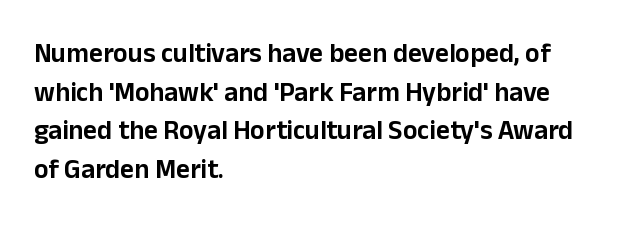
The image shows 27 px text type, upright; set left-aligned, normal line spacing (1.43x), normal letter spacing, not underlined.
